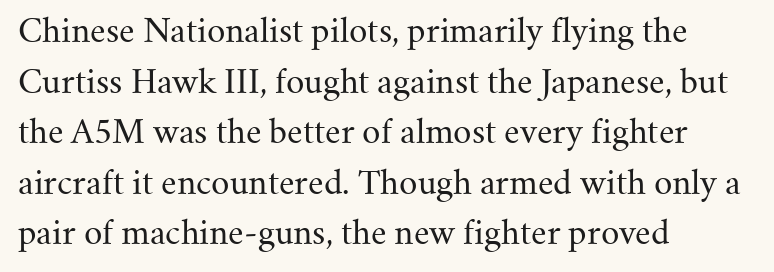
{"serif": "yes", "italic": "no", "bold": "no", "weight": "regular", "width": "normal", "stroke_contrast": "medium", "x_height": "small", "monospaced": "no", "underline": "no", "align": "left", "line_spacing": "normal", "line_spacing_ratio": 1.58, "letter_spacing": "normal", "letter_spacing_em": 0.0, "glyph_px": 32}
